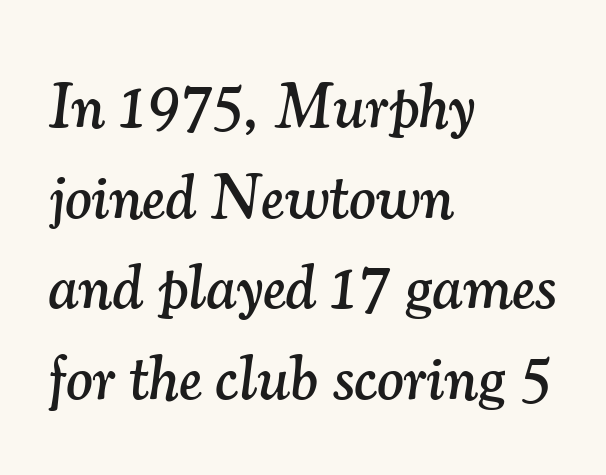
Teacher's note: observe the even left margin — that is flush-left alignment. A typesetter would call this proportional, since set widths differ per character. Horizontal bands of white between lines are of average thickness. Check where the strokes stop: tiny serifs finish them off. The tracking reads as untouched default to a designer's eye. A bare baseline throughout the passage.
